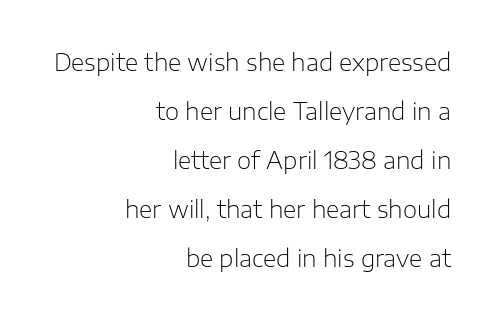
Q: Is the text bold? A: No.
Q: Is the text italic (slanted)? A: No, it is upright.
Q: Is the text underlined? A: No.
Q: How is the paragraph aligned? A: Right-aligned.
Q: Is the spacing between letters normal or unusually wide? A: Normal.
Q: Is the spacing between lines tight, normal or loose? A: Loose.
